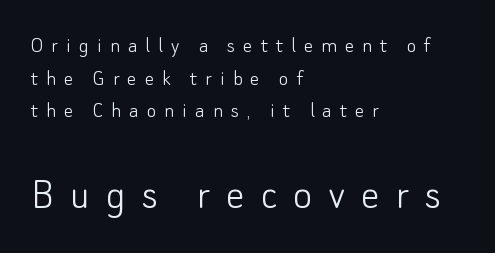
{"serif": "no", "italic": "no", "bold": "no", "weight": "light", "width": "normal", "stroke_contrast": "low", "x_height": "small", "monospaced": "no", "underline": "no", "align": "left", "line_spacing": "normal", "line_spacing_ratio": 1.42, "letter_spacing": "wide", "letter_spacing_em": 0.35, "larger_block": "second", "size_ratio": 2.0, "glyph_px": 46}
